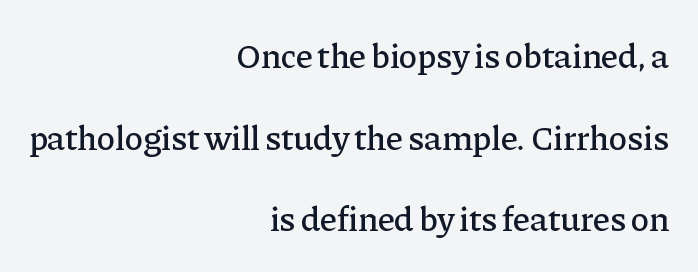
The image shows 35 px serif type, upright; set right-aligned, loose line spacing (2.33x), normal letter spacing, not underlined; low stroke contrast and a medium x-height.
